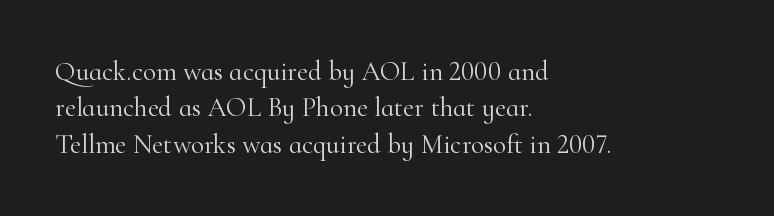
Upright lettering throughout. Reading down the column, the eye jumps a familiar distance to each next line. The typesetting does not lean heavy: it is not bold. Horizontal alignment here is leftward, the default for most running prose. The space directly below the letters is spotless. Glyph-to-glyph distance matches everyday printed text.
